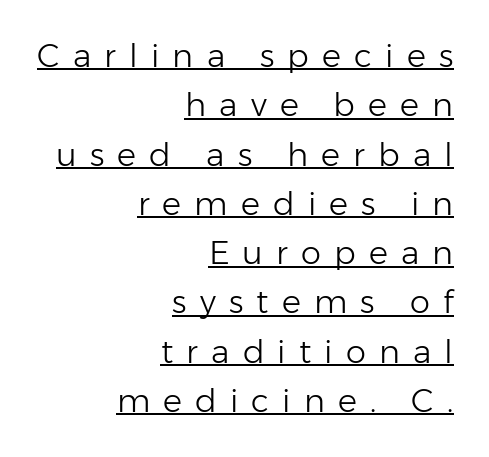
The image shows 32 px light sans-serif type, upright; set right-aligned, normal line spacing (1.54x), unusually wide letter spacing (+0.41 em), underlined; low stroke contrast and a medium x-height.
